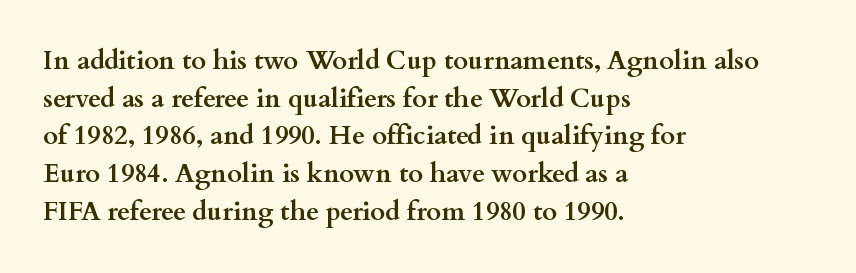
On the weight axis this lands at bold, roughly 700. Words float on clear page, feet unadorned. Interline gaps are of average width in this sample. The rendering keeps characters at their native spacing. In terms of posture, this sample is upright.
